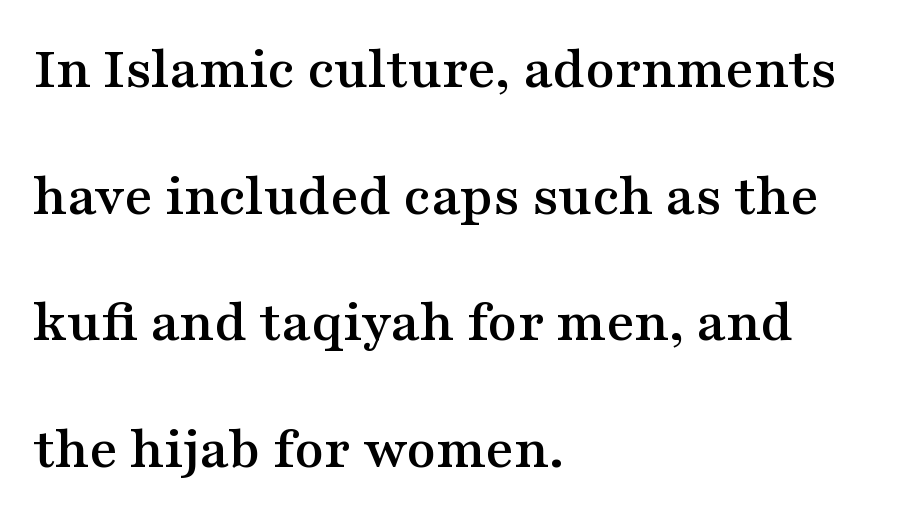
The image shows 60 px wide serif type, upright; set left-aligned, loose line spacing (2.11x), normal letter spacing, not underlined; medium stroke contrast and a medium x-height.
